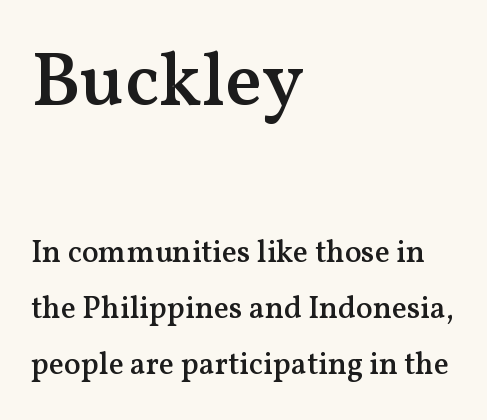
Its strokes are somewhat broadened, the hallmark of semibold type. Honestly, the letter spacing is just normal — you wouldn't notice it. Layout note: lines flush left. Each letter keeps its own natural width here, so spacing adapts to shape. Of the two passages, the one on top uses the larger point size.
